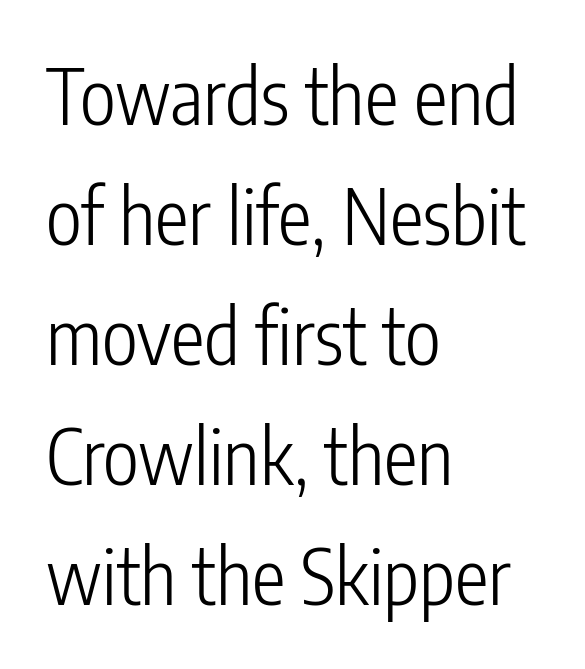
Unbolded letterforms with no extra heft. The gap between lines stays unmarked. Is this a fixed-width face? No — the glyphs have proportional, varying widths. Every stem runs plumb, perpendicular to the baseline. Left-aligned paragraph, ragged on the right.
